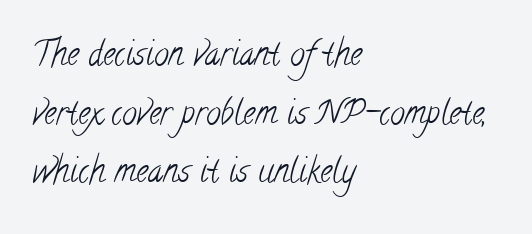
{"serif": "yes", "bold": "no", "weight": "light", "width": "condensed", "stroke_contrast": "low", "x_height": "small", "monospaced": "no", "underline": "no", "align": "left", "line_spacing_ratio": 1.78, "letter_spacing": "normal", "letter_spacing_em": 0.0, "glyph_px": 33}
